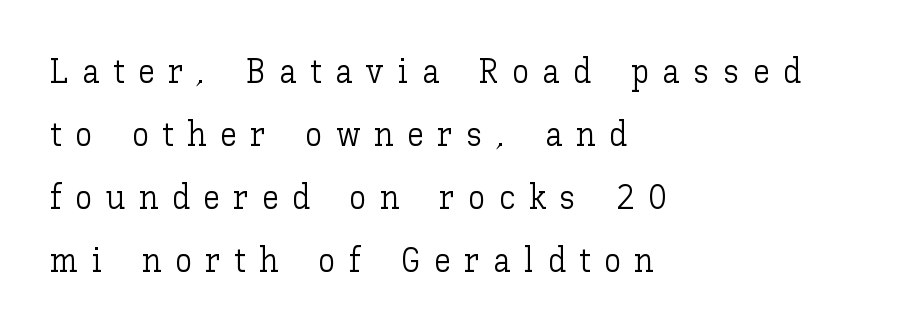
The image shows 34 px light type, upright; set left-aligned, line spacing 1.85x, unusually wide letter spacing (+0.4 em), not underlined; low stroke contrast and a medium x-height.
